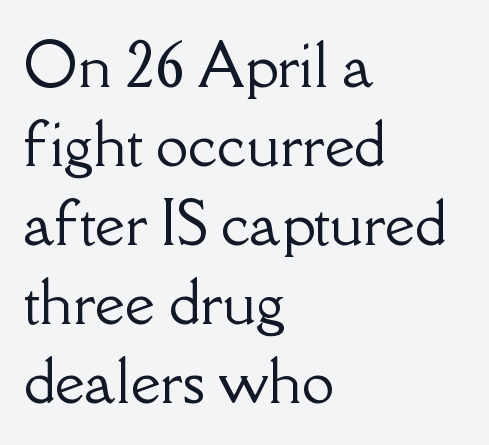
{"serif": "yes", "italic": "no", "width": "normal", "stroke_contrast": "low", "x_height": "small", "monospaced": "no", "underline": "no", "align": "left", "line_spacing": "normal", "line_spacing_ratio": 1.36, "letter_spacing": "normal", "letter_spacing_em": 0.0, "glyph_px": 58}
